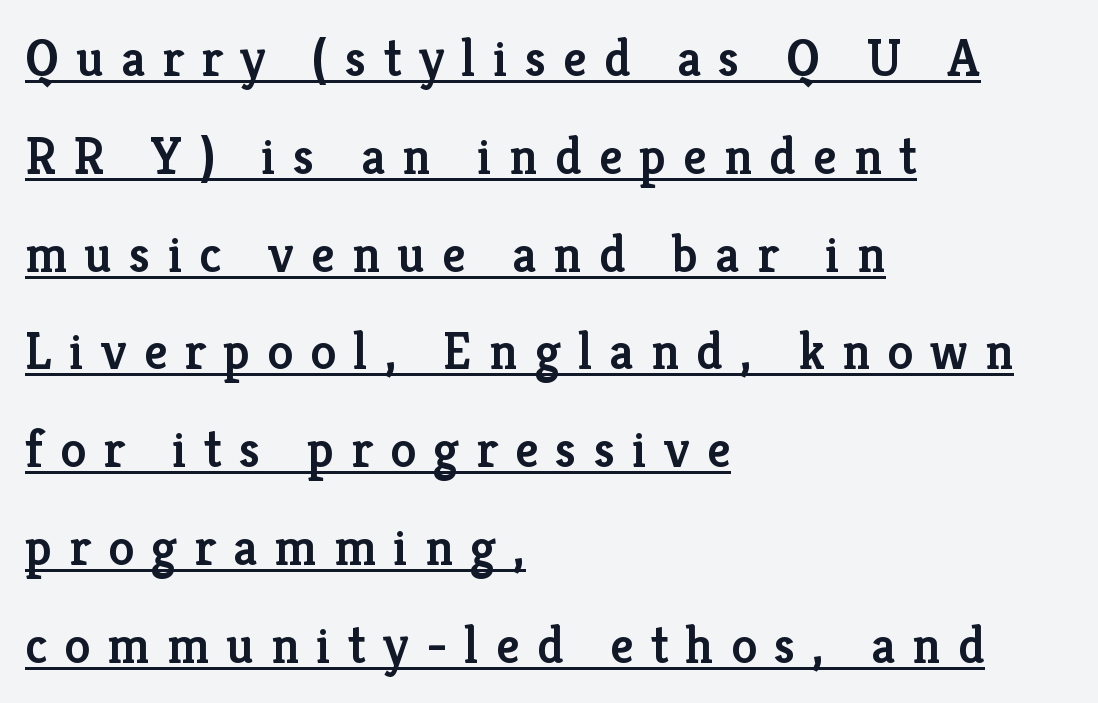
The image shows 52 px semibold serif type, upright; set left-aligned, line spacing 1.88x, unusually wide letter spacing (+0.33 em), underlined; low stroke contrast and a medium x-height.
